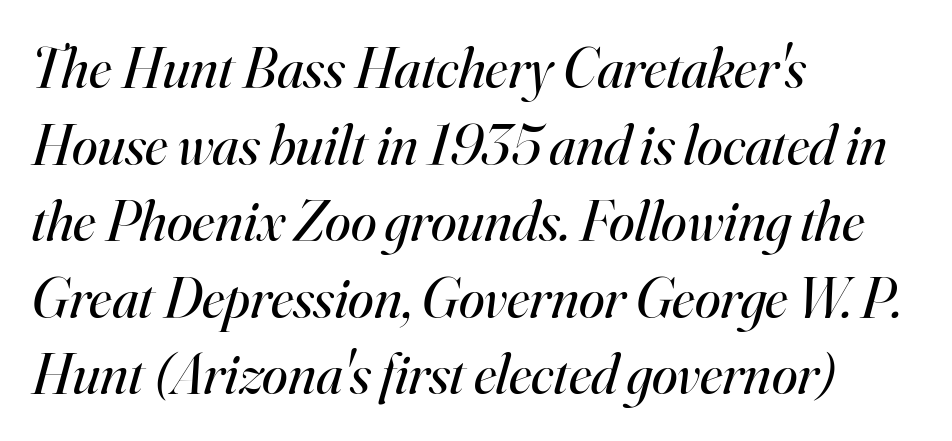
{"serif": "yes", "italic": "yes", "lean": "right", "slant_degrees": 16, "bold": "no", "weight": "regular", "width": "normal", "stroke_contrast": "high", "x_height": "small", "monospaced": "no", "underline": "no", "align": "left", "line_spacing": "normal", "line_spacing_ratio": 1.32, "letter_spacing": "normal", "letter_spacing_em": 0.0, "glyph_px": 58}
